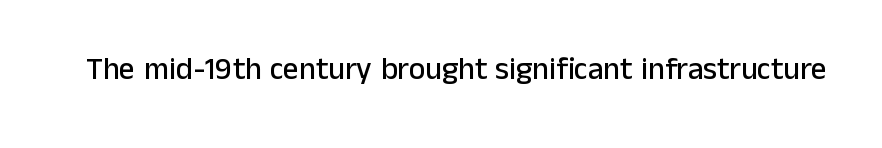
{"serif": "no", "italic": "no", "width": "normal", "stroke_contrast": "low", "x_height": "medium", "monospaced": "no", "underline": "no", "letter_spacing": "normal", "letter_spacing_em": 0.0, "glyph_px": 31}
